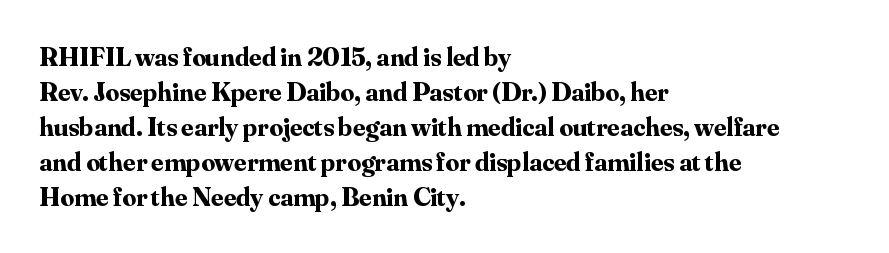
Is there much room between lines? A standard amount, neither cramped nor airy. Emphasis by weight is at full strength: bold. Each word holds together tightly as a unit, with standard inter-letter gaps. Rule under the text: the space is simply empty. Style check: upright. Does the copy run flush right? No — it runs flush left.
